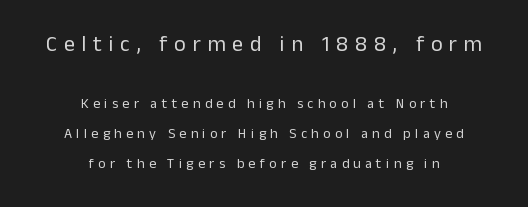
Q: Is the text bold? A: No.
Q: Is the text italic (slanted)? A: No, it is upright.
Q: Is the text underlined? A: No.
Q: How is the paragraph aligned? A: Centered.
Q: Is the spacing between letters normal or unusually wide? A: Unusually wide.
Q: Is the spacing between lines tight, normal or loose? A: Loose.
Q: Which block of text is set in a larger size, the first (top) or the second (bottom)? A: The first (top) one.
